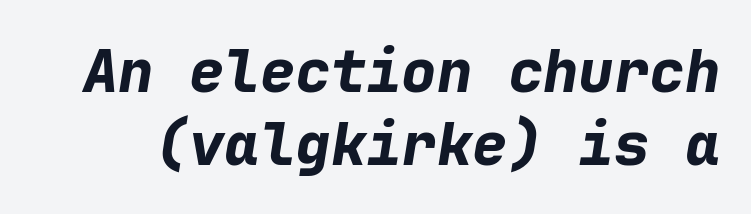
The strip under each line holds only bare page. Monospaced: the letters line up in strict vertical columns. In terms of letterspacing, this is plain default setting. The lettering tilts uniformly, giving the passage an italic look.
